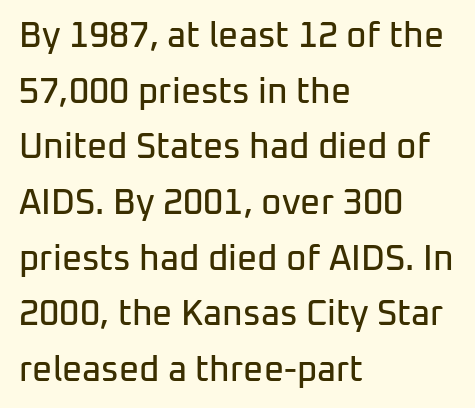
The line-height multiplier appears to be the usual default. The face used here is proportionally spaced, like ordinary book or web type. Students, note that the glyphs here touch the page at normal intervals. This sample is left-justified, so line endings fall wherever the words run out.
